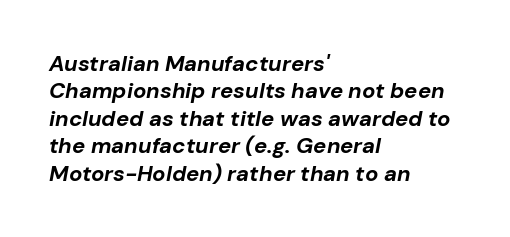
{"italic": "yes", "lean": "right", "slant_degrees": 10, "bold": "yes", "underline": "no", "align": "left", "line_spacing": "normal", "line_spacing_ratio": 1.25, "letter_spacing": "normal", "letter_spacing_em": 0.0, "glyph_px": 22}
